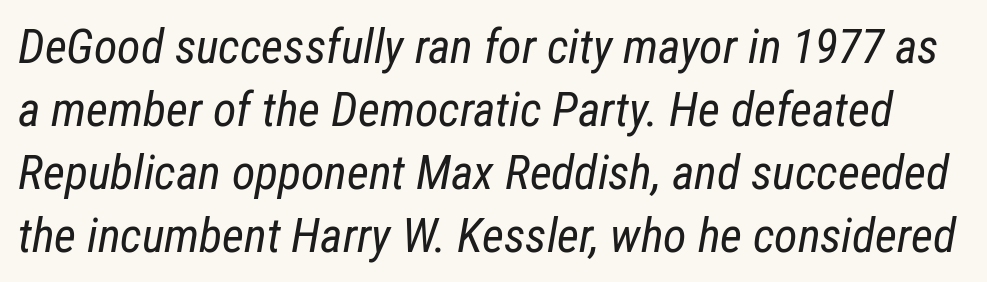
The face used here is proportionally spaced, like ordinary book or web type. A bare baseline throughout the passage. Characters follow at the spacing the type designer built in. This is oblique type, the kind used for emphasis or titles.
